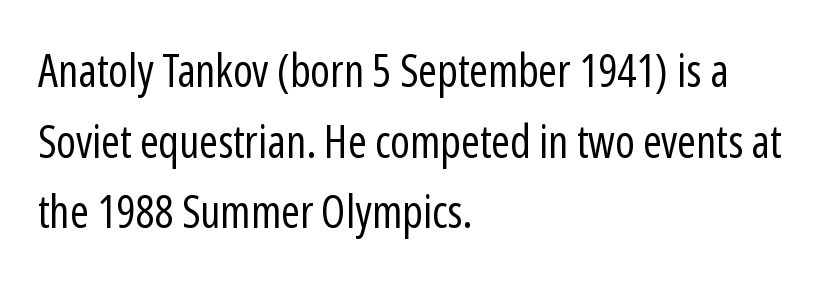
Q: Is the text bold? A: No.
Q: Is the text italic (slanted)? A: No, it is upright.
Q: Is the typeface a serif or a sans-serif typeface? A: Sans-serif.
Q: Is the text underlined? A: No.
Q: How is the paragraph aligned? A: Left-aligned.
Q: Is the spacing between letters normal or unusually wide? A: Normal.
Q: Is the spacing between lines tight, normal or loose? A: Normal.
Q: Width (condensed, normal, or wide)? A: Condensed.
Q: Stroke contrast? A: Low.
Q: x-height? A: Medium.
Q: Monospaced? A: No.
